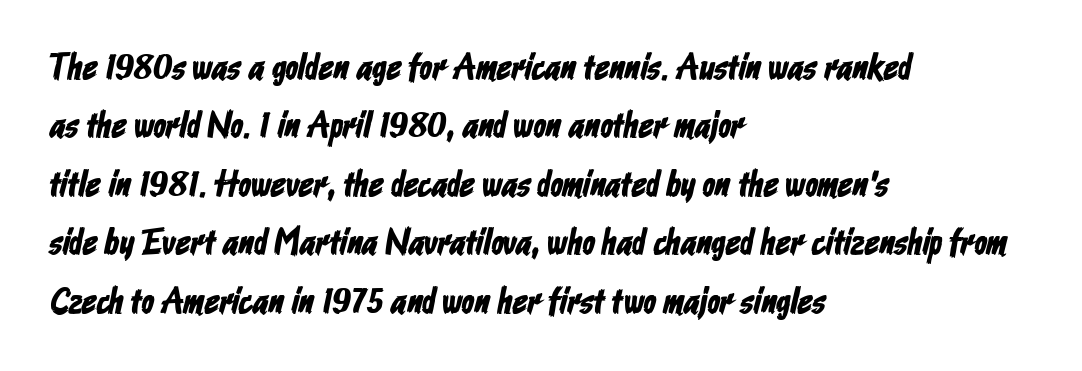
{"serif": "no", "width": "condensed", "stroke_contrast": "low", "x_height": "medium", "monospaced": "no", "underline": "no", "align": "left", "line_spacing": "normal", "line_spacing_ratio": 1.58, "letter_spacing": "normal", "letter_spacing_em": 0.0, "glyph_px": 37}
